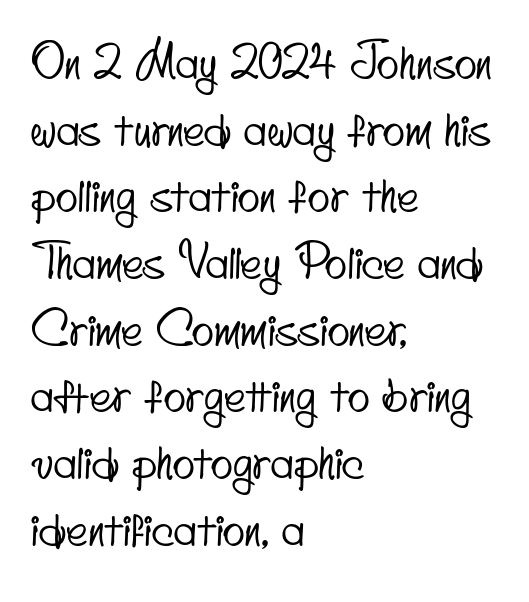
The passage shown is typeset with a sans-serif family. Descenders hang freely into open space. The letters advance in unequal steps, a hallmark of proportional type. These lines keep a tight, regular rhythm from letter to letter. Leading: standard.
